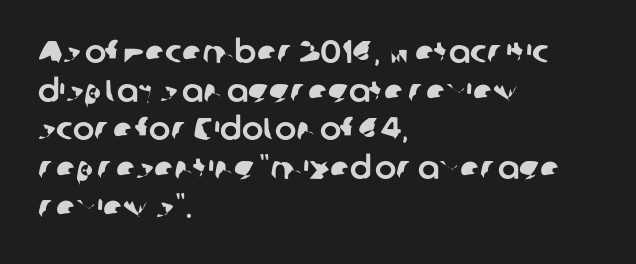
The image shows 32 px sans-serif type; set left-aligned, line spacing 1.21x, normal letter spacing, not underlined; low stroke contrast and a medium x-height.
